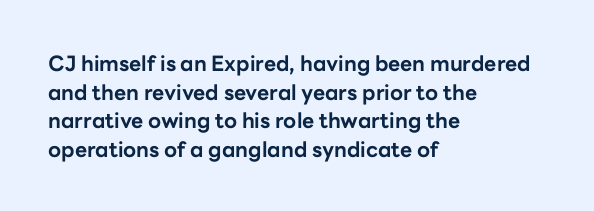
Notice how descenders clear the ascenders below comfortably — that's standard leading. Clear beneath every line of the passage. These lines are set flush left with a ragged right edge. The type sits square on the baseline with zero lean. Each word holds together tightly as a unit, with standard inter-letter gaps.
